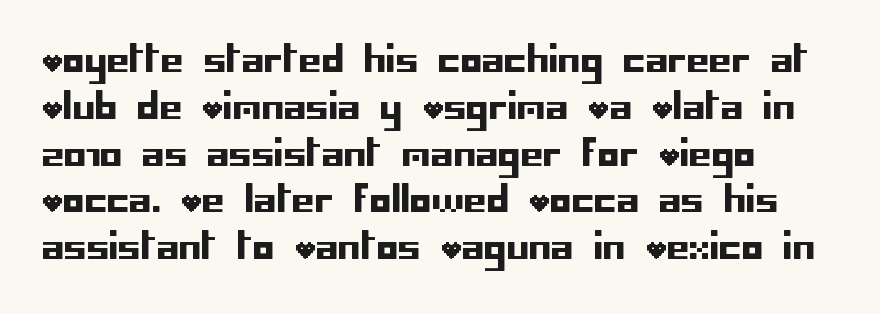
{"serif": "no", "italic": "no", "width": "normal", "stroke_contrast": "low", "x_height": "large", "underline": "no", "align": "left", "line_spacing": "normal", "line_spacing_ratio": 1.3, "letter_spacing": "normal", "letter_spacing_em": 0.0, "glyph_px": 36}
